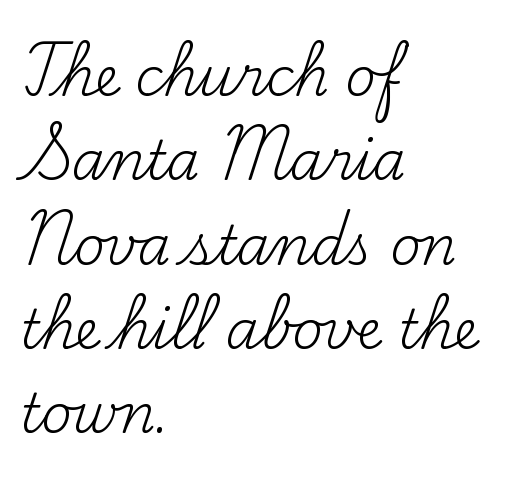
{"serif": "yes", "bold": "no", "weight": "regular", "width": "normal", "stroke_contrast": "medium", "x_height": "small", "monospaced": "no", "underline": "no", "align": "left", "line_spacing": "normal", "line_spacing_ratio": 1.59, "letter_spacing": "normal", "letter_spacing_em": 0.0, "glyph_px": 53}
